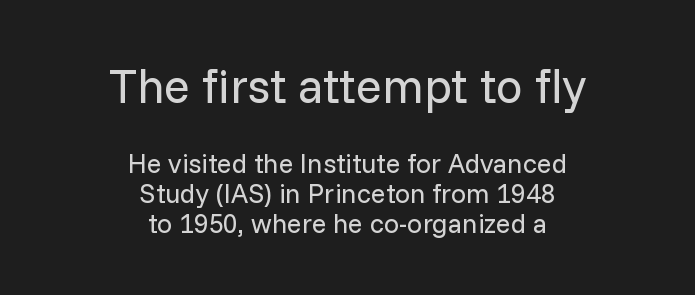
Q: Is the text bold? A: No.
Q: Is the text italic (slanted)? A: No, it is upright.
Q: Is the typeface a serif or a sans-serif typeface? A: Sans-serif.
Q: Is the text underlined? A: No.
Q: How is the paragraph aligned? A: Centered.
Q: Is the spacing between letters normal or unusually wide? A: Normal.
Q: Is the spacing between lines tight, normal or loose? A: Tight.
Q: Which block of text is set in a larger size, the first (top) or the second (bottom)? A: The first (top) one.
Q: Width (condensed, normal, or wide)? A: Normal.
Q: Stroke contrast? A: Low.
Q: x-height? A: Medium.
Q: Monospaced? A: No.
